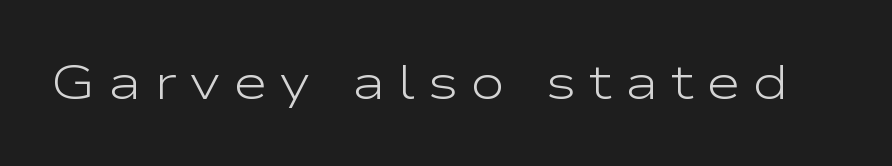
{"serif": "no", "italic": "no", "bold": "no", "weight": "light", "width": "wide", "stroke_contrast": "low", "x_height": "medium", "monospaced": "no", "underline": "no", "letter_spacing": "wide", "letter_spacing_em": 0.25, "glyph_px": 48}
